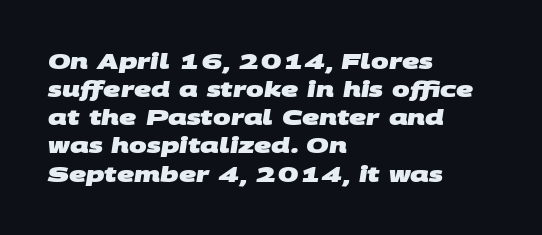
The image shows 21 px bold type; set left-aligned, normal line spacing (1.34x), normal letter spacing, not underlined.
